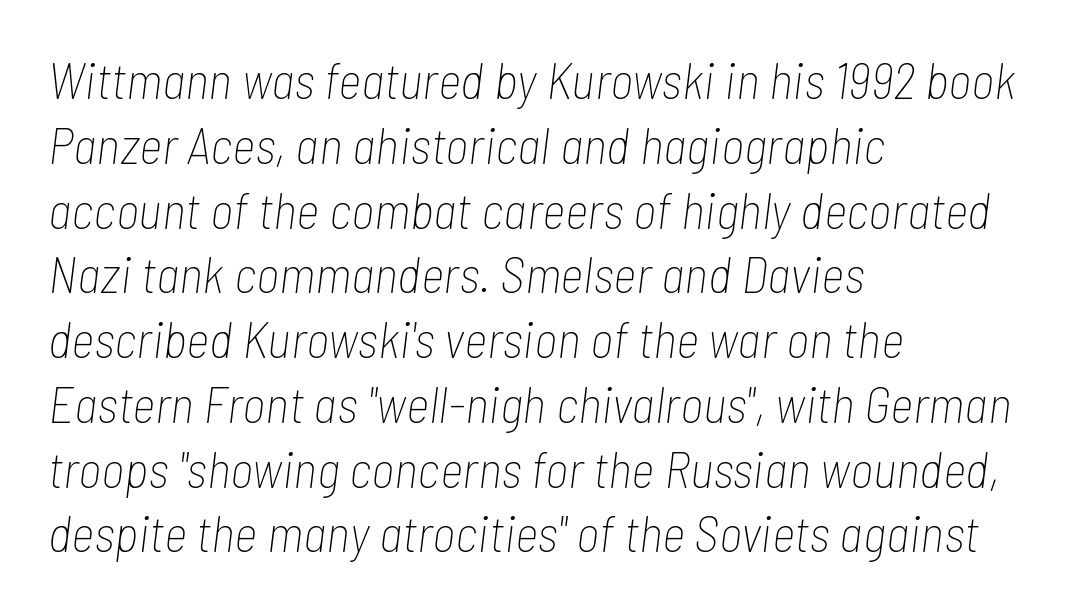
Compared with typical paragraphs, the rows here are spaced about the same. Quick note: italic. Varying glyph widths throughout — classic text-font behaviour. Beneath every word, the page is bare. A student would call this left alignment; a typographer would say flush left, rag right.
